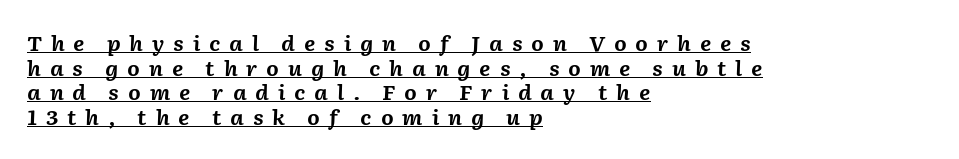
{"italic": "yes", "lean": "right", "slant_degrees": 2, "bold": "yes", "underline": "yes", "align": "left", "line_spacing_ratio": 1.23, "letter_spacing": "wide", "letter_spacing_em": 0.44, "glyph_px": 20}
